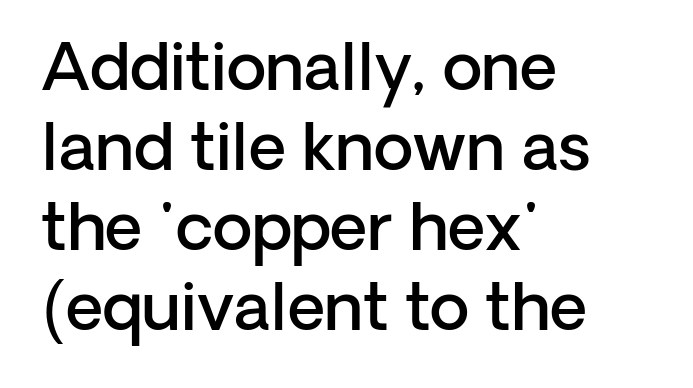
Characters follow at the spacing the type designer built in. Ordinary non-slanted type is in use. Does the weight exceed regular? Yes, but only to semibold. The rendering uses natural spacing where letterforms have individual widths.
